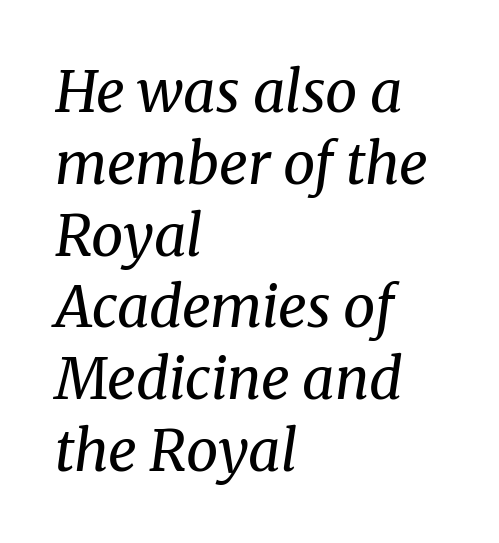
{"serif": "yes", "italic": "yes", "lean": "right", "slant_degrees": 8, "bold": "no", "weight": "regular", "width": "normal", "stroke_contrast": "medium", "x_height": "medium", "monospaced": "no", "underline": "no", "align": "left", "line_spacing": "normal", "line_spacing_ratio": 1.26, "letter_spacing": "normal", "letter_spacing_em": 0.0, "glyph_px": 57}
